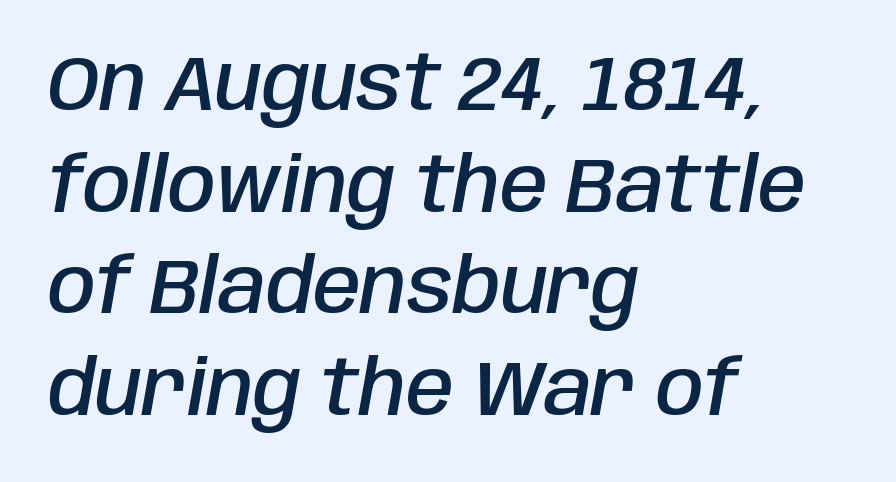
The image shows 77 px semibold, condensed type, italic (leaning right); set left-aligned, normal line spacing (1.32x), normal letter spacing, not underlined; low stroke contrast and a large x-height.
